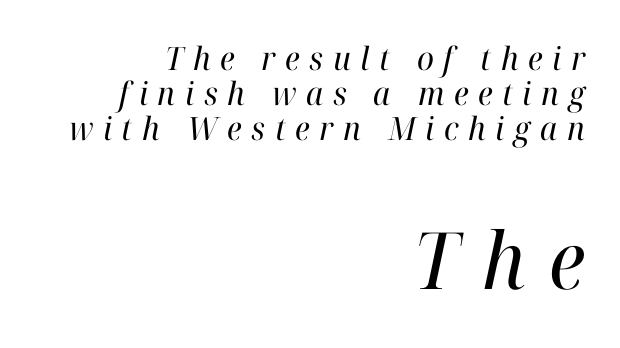
The image shows 79 px regular-weight serif type, italic (leaning right); set right-aligned, tight line spacing (1.1x), unusually wide letter spacing (+0.3 em), not underlined; the second (bottom) block is 2.47x larger; high stroke contrast and a medium x-height.
